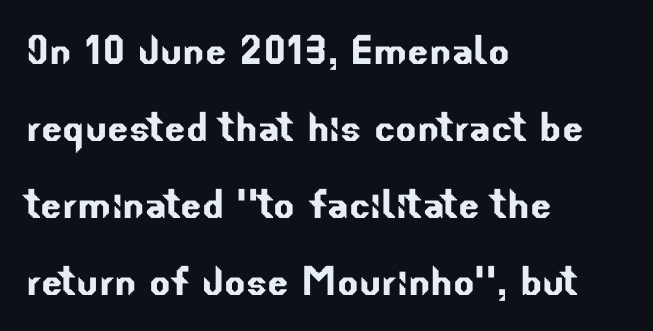
The image shows 50 px sans-serif type; set left-aligned, normal line spacing (1.54x), normal letter spacing, not underlined; low stroke contrast and a small x-height.
